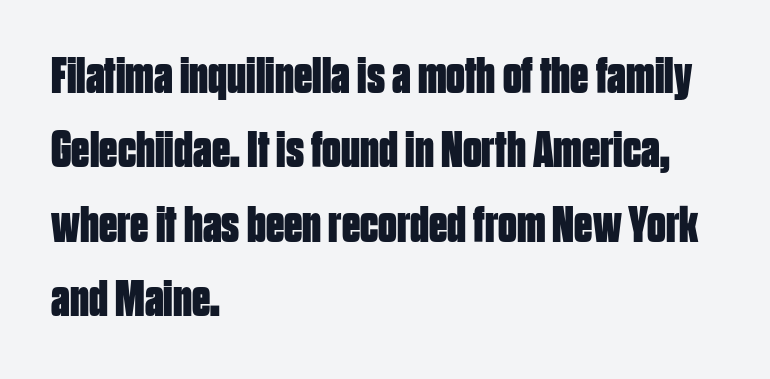
{"serif": "no", "italic": "no", "bold": "yes", "weight": "bold", "width": "condensed", "stroke_contrast": "low", "x_height": "large", "monospaced": "no", "underline": "no", "align": "left", "line_spacing": "normal", "line_spacing_ratio": 1.43, "letter_spacing": "normal", "letter_spacing_em": 0.0, "glyph_px": 52}
